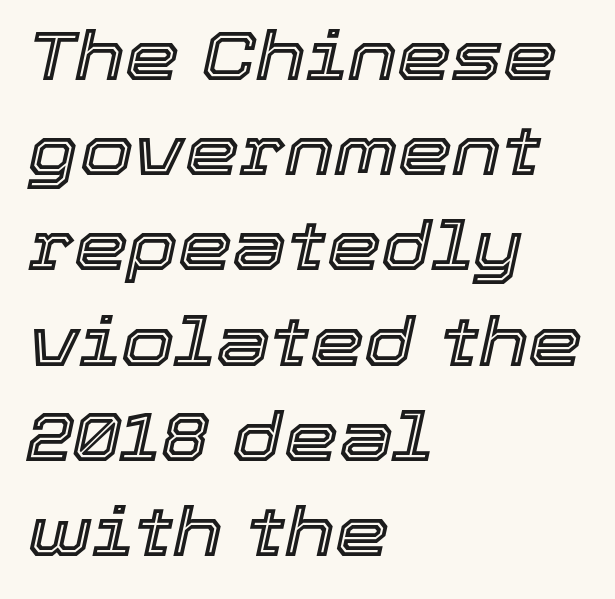
A typesetter would call this zero additional tracking. Casual observation: everything's shoved over to the left. A typesetter would call this proportional, since set widths differ per character. Compared with ordinary roman type, these characters are visibly tilted.
